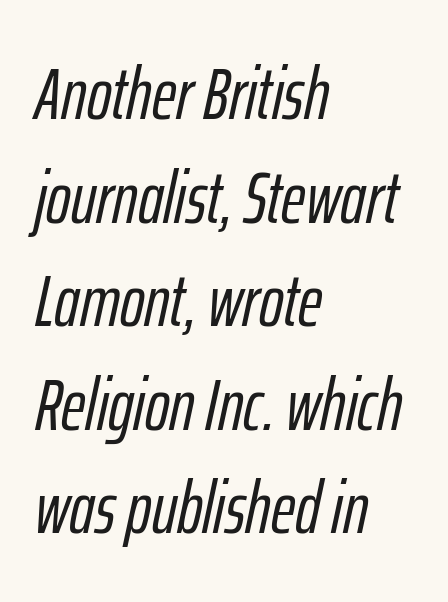
Q: Is the text italic (slanted)? A: Yes, it leans right by about 12 degrees.
Q: Is the text underlined? A: No.
Q: How is the paragraph aligned? A: Left-aligned.
Q: Is the spacing between letters normal or unusually wide? A: Normal.
Q: Is the spacing between lines tight, normal or loose? A: Normal.
Q: Width (condensed, normal, or wide)? A: Condensed.
Q: Stroke contrast? A: Low.
Q: x-height? A: Medium.
Q: Monospaced? A: No.
